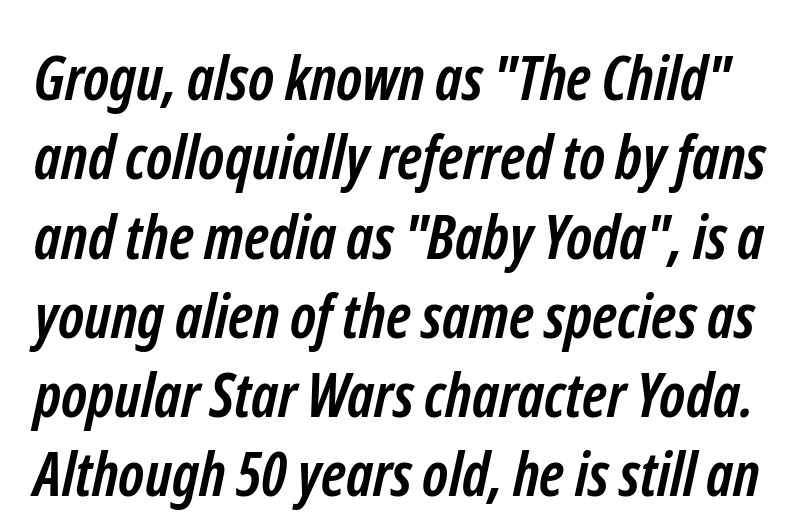
{"serif": "no", "bold": "yes", "weight": "semibold", "width": "condensed", "stroke_contrast": "low", "x_height": "medium", "monospaced": "no", "underline": "no", "line_spacing": "normal", "line_spacing_ratio": 1.3, "letter_spacing": "normal", "letter_spacing_em": 0.0, "glyph_px": 61}
